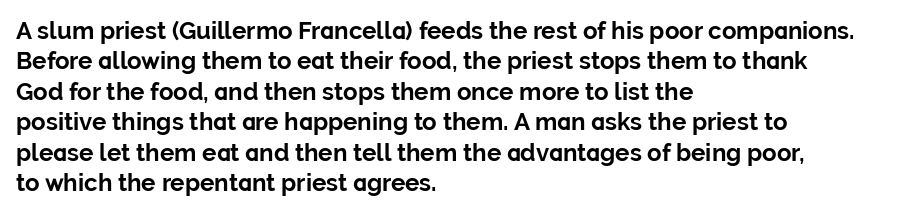
{"italic": "no", "bold": "yes", "underline": "no", "align": "left", "line_spacing": "normal", "line_spacing_ratio": 1.27, "letter_spacing": "normal", "letter_spacing_em": 0.0, "glyph_px": 24}
